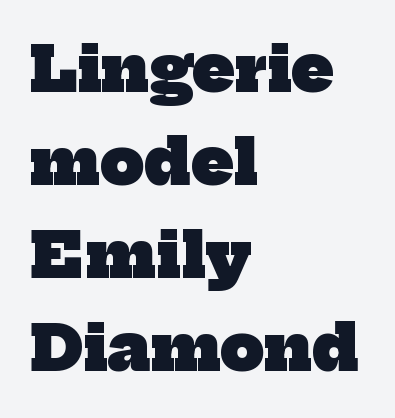
The image shows 62 px heavy serif type; set left-aligned, normal line spacing (1.5x), normal letter spacing, not underlined; low stroke contrast and a medium x-height.
